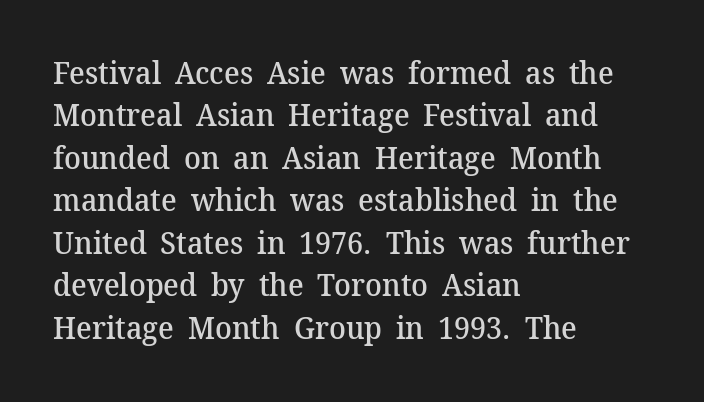
{"serif": "yes", "italic": "no", "bold": "semi", "weight": "semibold", "width": "normal", "stroke_contrast": "medium", "x_height": "medium", "monospaced": "no", "underline": "no", "align": "left", "line_spacing": "normal", "line_spacing_ratio": 1.37, "letter_spacing": "normal", "letter_spacing_em": 0.0, "glyph_px": 31}
